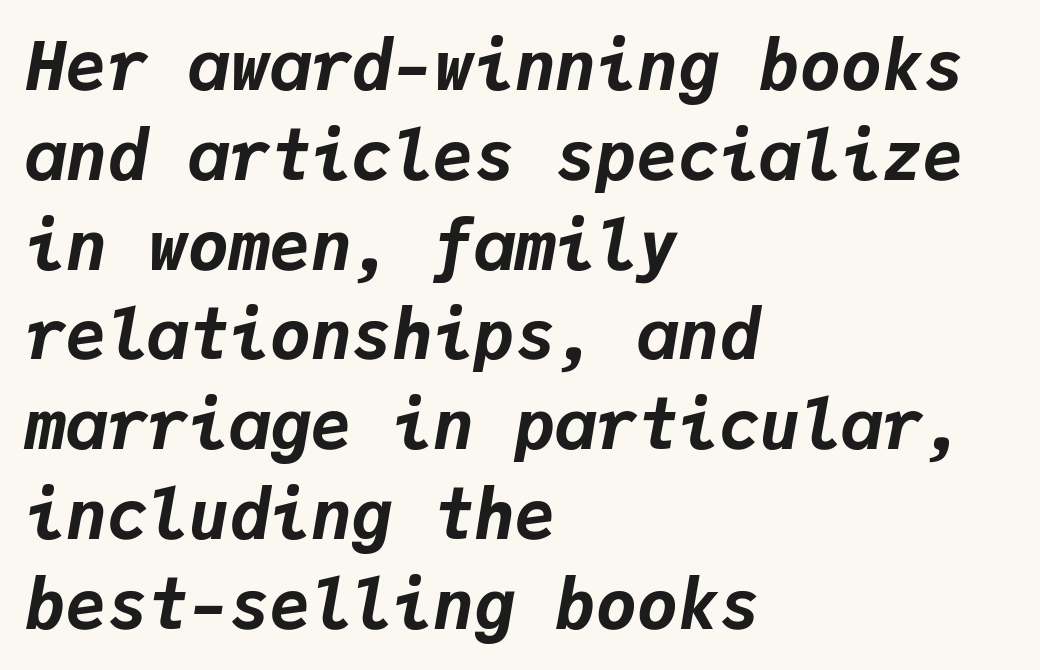
{"italic": "yes", "lean": "right", "slant_degrees": 9, "bold": "yes", "weight": "bold", "width": "normal", "stroke_contrast": "low", "x_height": "medium", "monospaced": "yes", "underline": "no", "align": "left", "line_spacing": "normal", "line_spacing_ratio": 1.32, "letter_spacing": "normal", "letter_spacing_em": 0.0, "glyph_px": 68}
